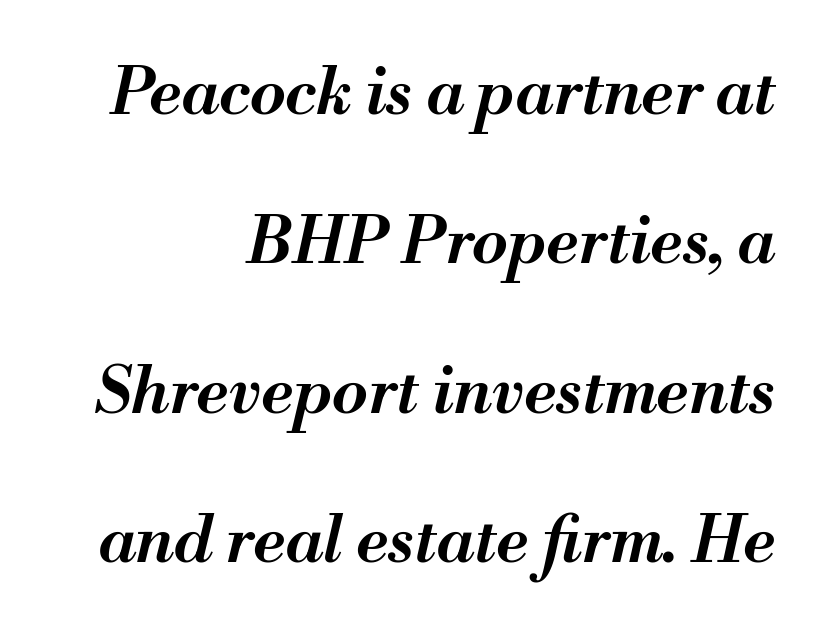
The image shows 65 px semibold type, italic (leaning right); set right-aligned, loose line spacing (2.3x), normal letter spacing, not underlined; medium stroke contrast and a small x-height.
